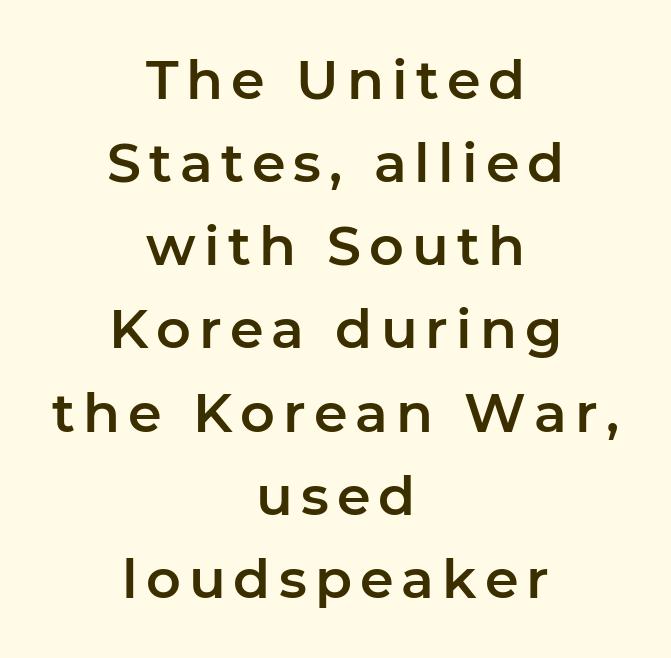
The image shows 54 px sans-serif type, upright; set centered, normal line spacing (1.54x), not underlined; low stroke contrast and a medium x-height.
